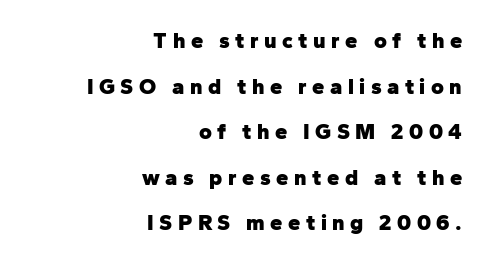
Pretty heavy lettering here — definitely bold. How are the letters spaced? Widely, with obvious added tracking. The typography opts for an upright posture over an oblique one. The compositor pushed each line to the right boundary. The rendering uses a large line-height, opening up the rows.
